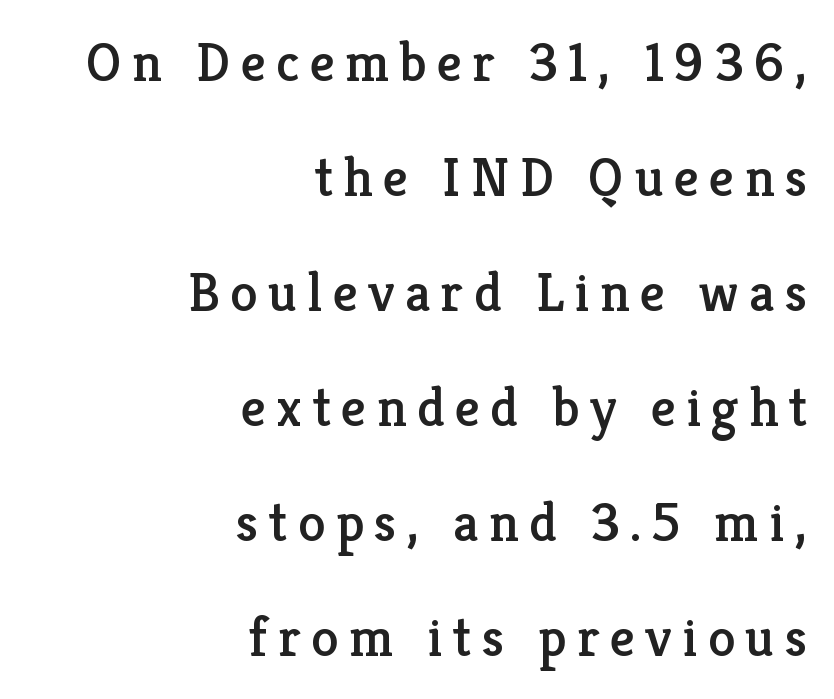
Q: Is the text italic (slanted)? A: No, it is upright.
Q: Is the typeface a serif or a sans-serif typeface? A: Serif.
Q: Is the text underlined? A: No.
Q: How is the paragraph aligned? A: Right-aligned.
Q: Is the spacing between lines tight, normal or loose? A: Loose.
Q: Width (condensed, normal, or wide)? A: Normal.
Q: Stroke contrast? A: Low.
Q: x-height? A: Medium.
Q: Monospaced? A: No.
